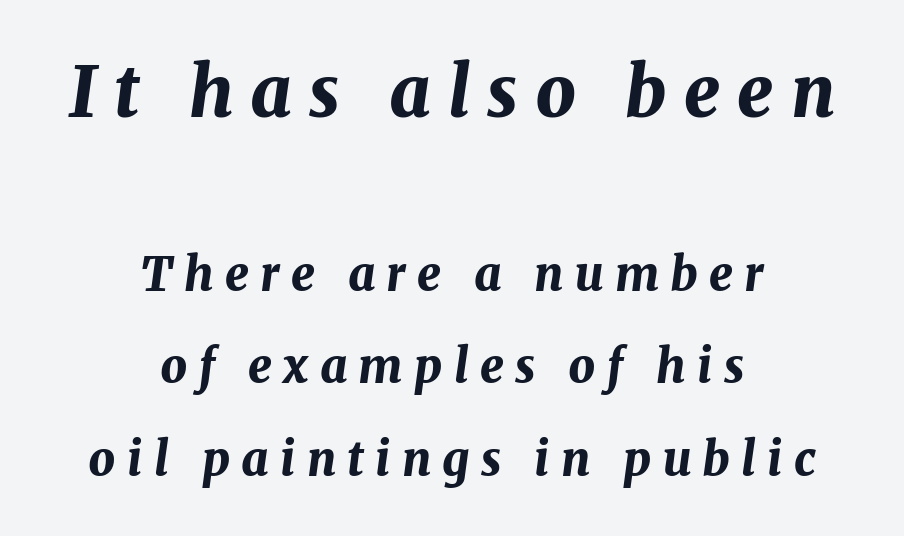
Q: Is the text bold? A: Yes.
Q: Is the text italic (slanted)? A: Yes, it leans right by about 8 degrees.
Q: Is the text underlined? A: No.
Q: How is the paragraph aligned? A: Centered.
Q: Is the spacing between letters normal or unusually wide? A: Unusually wide.
Q: Is the spacing between lines tight, normal or loose? A: Loose.
Q: Which block of text is set in a larger size, the first (top) or the second (bottom)? A: The first (top) one.
Q: Width (condensed, normal, or wide)? A: Normal.
Q: Stroke contrast? A: Medium.
Q: x-height? A: Medium.
Q: Monospaced? A: No.
